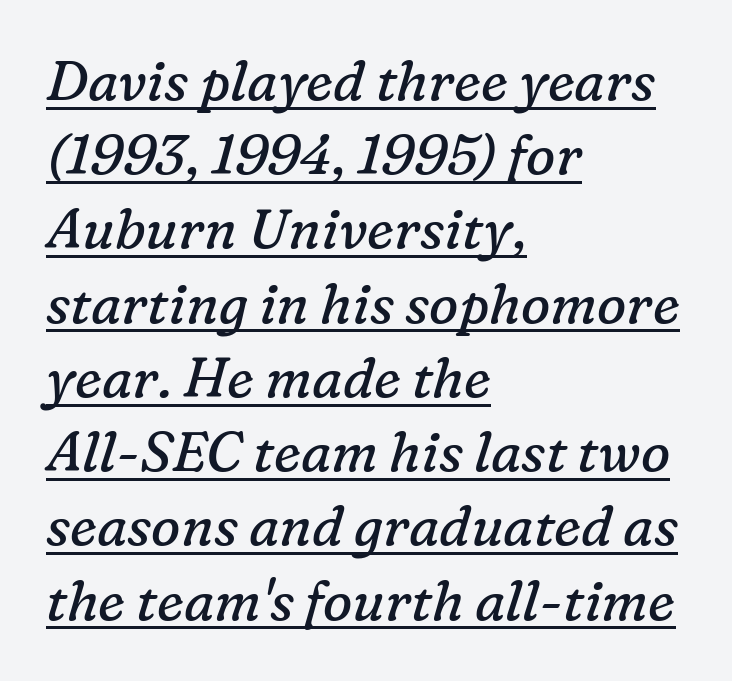
The text carries the slant typical of an italic or oblique font. The designer left line spacing at the default. The ragged edge is on the right, which tells us the setting is flush left. Proportional: the letters do not fall into vertical columns.
